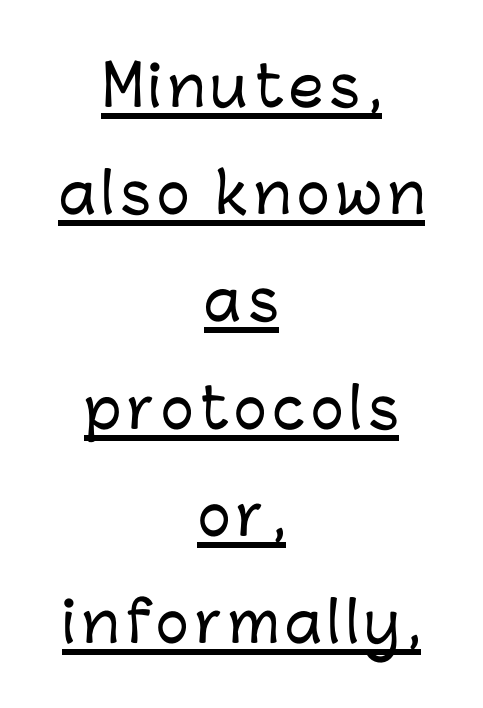
{"serif": "no", "italic": "no", "width": "normal", "stroke_contrast": "low", "x_height": "medium", "monospaced": "no", "underline": "yes", "align": "center", "line_spacing": "loose", "line_spacing_ratio": 1.95, "glyph_px": 55}
